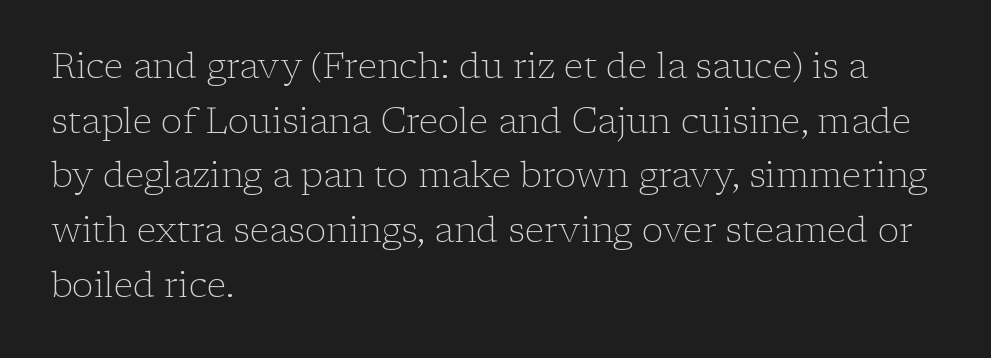
The image shows 36 px light serif type, upright; set left-aligned, normal line spacing (1.52x), normal letter spacing, not underlined; low stroke contrast and a medium x-height.
